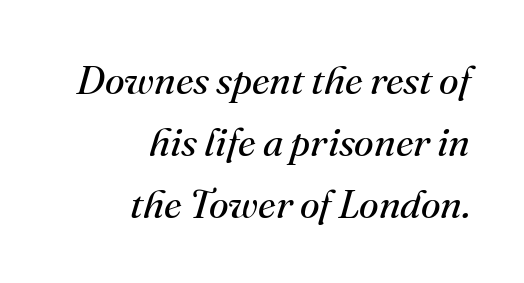
Q: Is the text bold? A: No.
Q: Is the text italic (slanted)? A: Yes, it leans right by about 16 degrees.
Q: Is the typeface a serif or a sans-serif typeface? A: Serif.
Q: Is the text underlined? A: No.
Q: How is the paragraph aligned? A: Right-aligned.
Q: Is the spacing between letters normal or unusually wide? A: Normal.
Q: Is the spacing between lines tight, normal or loose? A: Normal.
Q: Width (condensed, normal, or wide)? A: Normal.
Q: Stroke contrast? A: Medium.
Q: x-height? A: Small.
Q: Monospaced? A: No.
